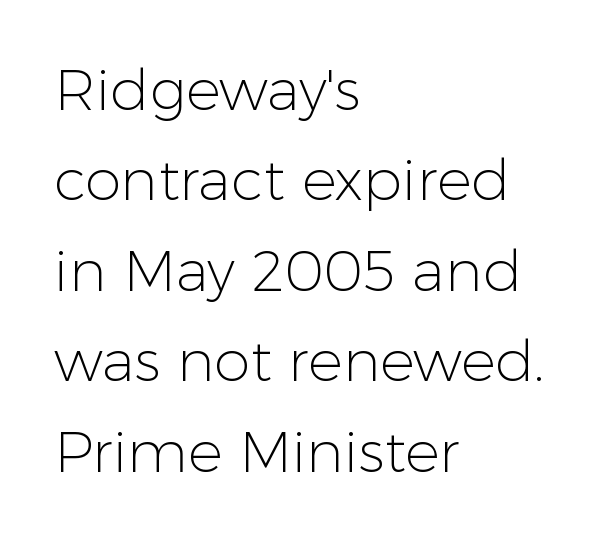
Decoration check: the copy has no underline. Compared with a centered layout, this one pins lines to the left instead. In terms of leading, this rendering sits right in the middle. Notice how the stems are strictly vertical — no italics here.
